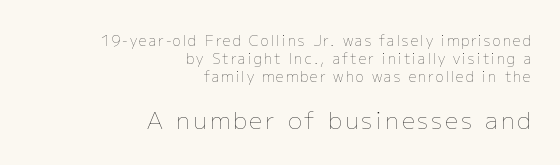
A flush-right, rag-left setting is used for this passage. Honestly, the row spacing looks completely unremarkable. Is the type heavy? It reads as light-to-regular instead. The rendering enlarges the type as you move from the upper chunk to the lower. Lines of text with bare space underneath.
